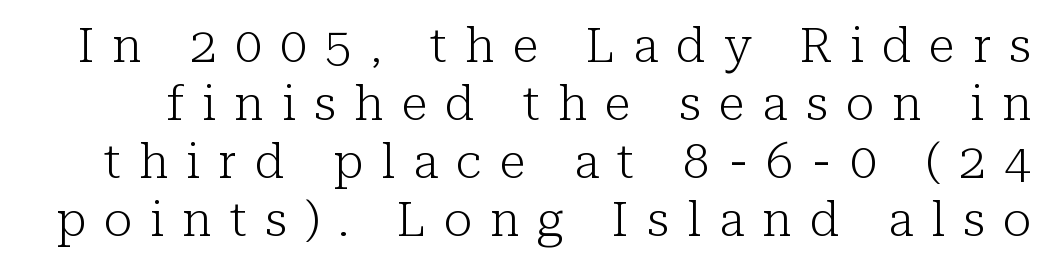
The strokes carry an ordinary text weight at most. Rule under the text: the space is simply empty. Classification — serif. The rendering uses natural spacing where letterforms have individual widths.
